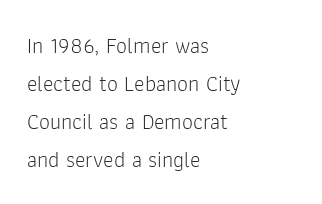
Vertical strokes here are truly vertical. Each row of text sits above clean, open space. Summary of weight: not heavy and not bold. Line beginnings align vertically; line endings do not.
